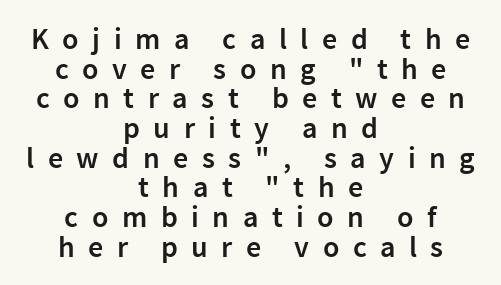
Q: Is the text bold? A: Semi-bold.
Q: Is the text italic (slanted)? A: No, it is upright.
Q: Is the typeface a serif or a sans-serif typeface? A: Sans-serif.
Q: Is the text underlined? A: No.
Q: How is the paragraph aligned? A: Centered.
Q: Is the spacing between letters normal or unusually wide? A: Unusually wide.
Q: Is the spacing between lines tight, normal or loose? A: Tight.
Q: Width (condensed, normal, or wide)? A: Normal.
Q: Stroke contrast? A: Low.
Q: x-height? A: Medium.
Q: Monospaced? A: No.
